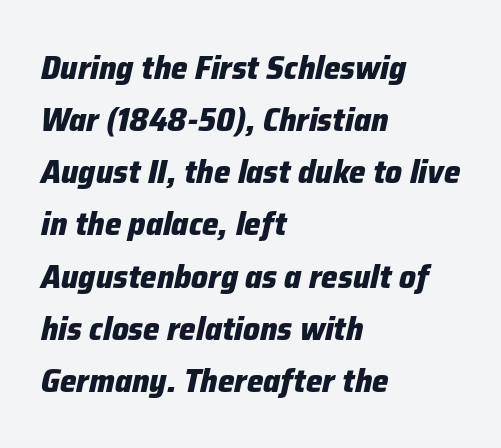
Q: Is the text bold? A: Yes.
Q: Is the text italic (slanted)? A: Yes, it leans right by about 12 degrees.
Q: Is the text underlined? A: No.
Q: How is the paragraph aligned? A: Left-aligned.
Q: Is the spacing between letters normal or unusually wide? A: Normal.
Q: Is the spacing between lines tight, normal or loose? A: Normal.
Q: Width (condensed, normal, or wide)? A: Normal.
Q: Stroke contrast? A: Low.
Q: x-height? A: Medium.
Q: Monospaced? A: No.
